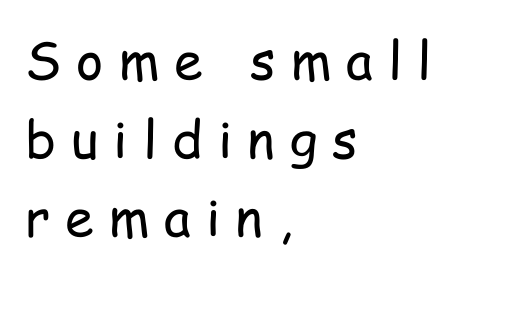
{"serif": "no", "italic": "no", "bold": "no", "weight": "regular", "width": "condensed", "stroke_contrast": "low", "x_height": "medium", "monospaced": "no", "underline": "no", "align": "left", "line_spacing": "normal", "line_spacing_ratio": 1.51, "letter_spacing": "wide", "letter_spacing_em": 0.29, "glyph_px": 52}
